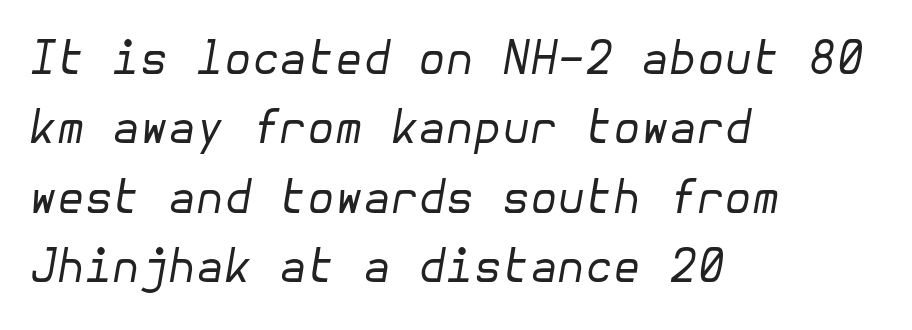
{"italic": "yes", "lean": "right", "slant_degrees": 10, "bold": "no", "weight": "regular", "width": "normal", "stroke_contrast": "low", "x_height": "medium", "underline": "no", "align": "left", "line_spacing": "normal", "line_spacing_ratio": 1.54, "letter_spacing": "normal", "letter_spacing_em": 0.0, "glyph_px": 45}
